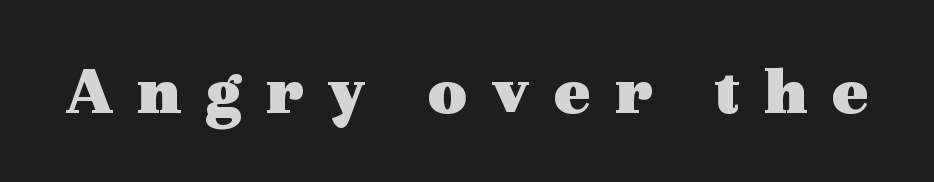
Q: Is the text bold? A: Yes.
Q: Is the text italic (slanted)? A: No, it is upright.
Q: Is the typeface a serif or a sans-serif typeface? A: Serif.
Q: Is the text underlined? A: No.
Q: Is the spacing between letters normal or unusually wide? A: Unusually wide.
Q: Width (condensed, normal, or wide)? A: Wide.
Q: x-height? A: Medium.
Q: Monospaced? A: No.
